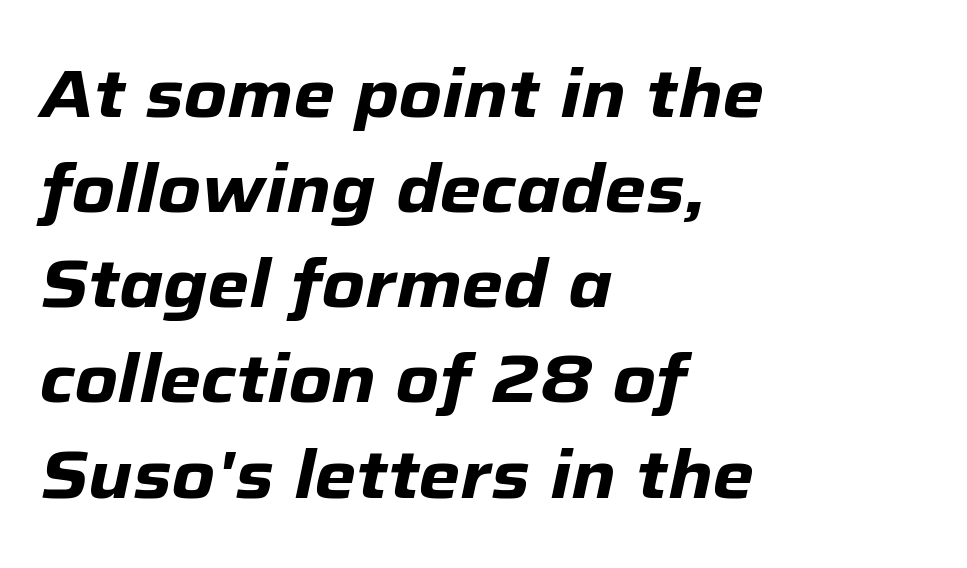
{"italic": "yes", "lean": "right", "slant_degrees": 12, "bold": "yes", "weight": "heavy", "width": "normal", "stroke_contrast": "low", "x_height": "medium", "monospaced": "no", "underline": "no", "align": "left", "line_spacing": "normal", "line_spacing_ratio": 1.42, "letter_spacing": "normal", "letter_spacing_em": 0.0, "glyph_px": 67}
